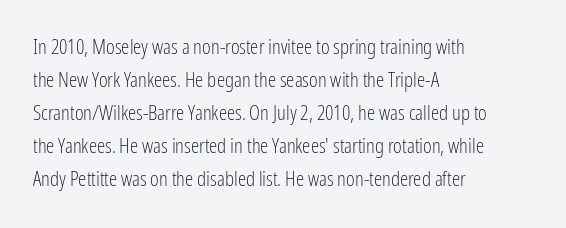
Q: Is the text bold? A: No.
Q: Is the text italic (slanted)? A: No, it is upright.
Q: Is the text underlined? A: No.
Q: How is the paragraph aligned? A: Left-aligned.
Q: Is the spacing between letters normal or unusually wide? A: Normal.
Q: Is the spacing between lines tight, normal or loose? A: Normal.
